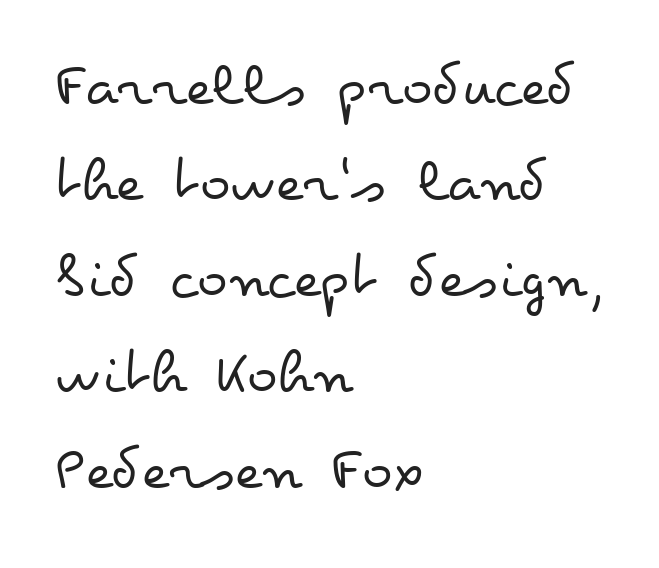
{"italic": "no", "bold": "no", "weight": "regular", "width": "wide", "stroke_contrast": "low", "x_height": "small", "monospaced": "no", "underline": "no", "align": "left", "line_spacing": "normal", "line_spacing_ratio": 1.5, "letter_spacing": "normal", "letter_spacing_em": 0.0, "glyph_px": 64}
